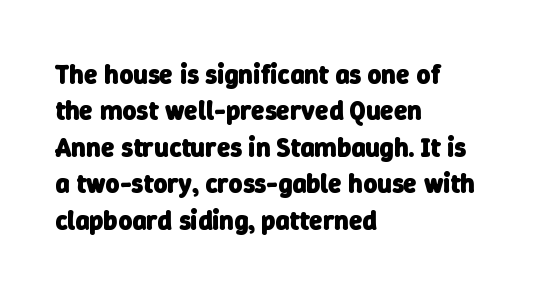
The image shows 27 px bold type; set left-aligned, normal line spacing (1.35x), normal letter spacing, not underlined.
